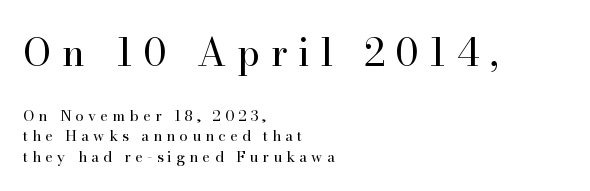
{"serif": "yes", "italic": "no", "bold": "no", "weight": "regular", "width": "normal", "stroke_contrast": "high", "x_height": "small", "monospaced": "no", "underline": "no", "align": "left", "line_spacing": "normal", "line_spacing_ratio": 1.34, "letter_spacing": "wide", "letter_spacing_em": 0.28, "larger_block": "first", "size_ratio": 2.53, "glyph_px": 38}
